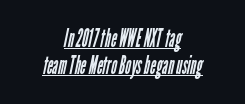
The image shows 25 px text type; set centered, tight line spacing (1.08x), normal letter spacing, underlined.
